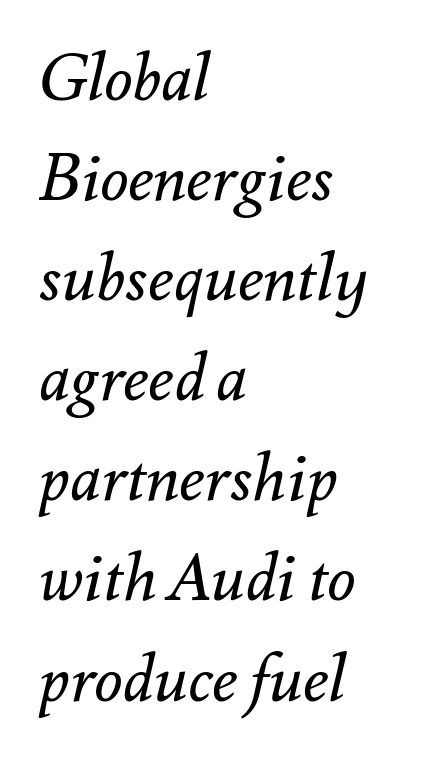
{"italic": "yes", "lean": "right", "slant_degrees": 12, "bold": "no", "weight": "regular", "width": "normal", "stroke_contrast": "medium", "x_height": "small", "monospaced": "no", "underline": "no", "align": "left", "line_spacing": "normal", "line_spacing_ratio": 1.54, "letter_spacing": "normal", "letter_spacing_em": 0.0, "glyph_px": 65}
